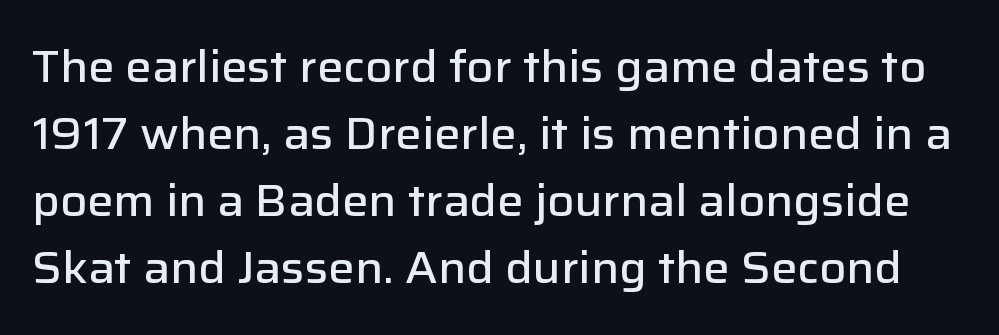
The image shows 44 px semibold sans-serif type, upright; set normal line spacing (1.52x), normal letter spacing, not underlined; low stroke contrast and a medium x-height.
